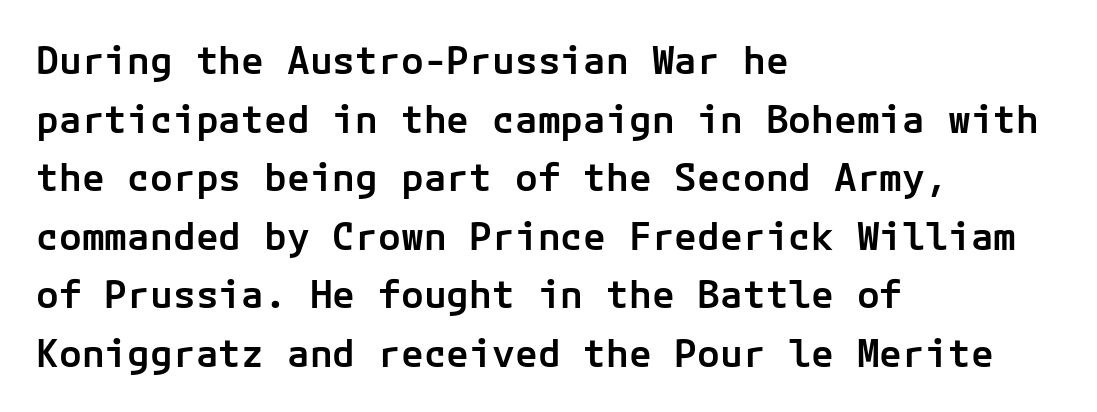
{"serif": "no", "italic": "no", "bold": "semi", "weight": "semibold", "width": "normal", "stroke_contrast": "low", "x_height": "medium", "underline": "no", "align": "left", "line_spacing": "normal", "line_spacing_ratio": 1.54, "letter_spacing": "normal", "letter_spacing_em": 0.0, "glyph_px": 38}
